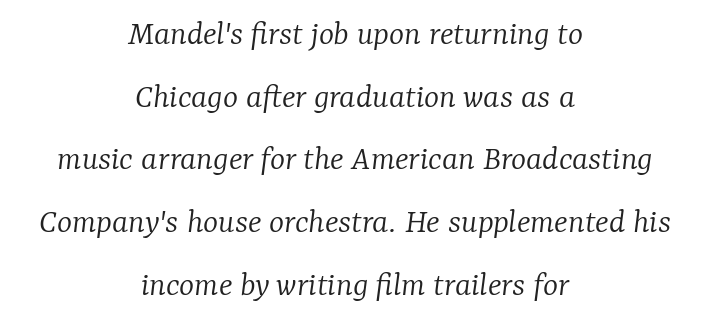
Q: Is the text bold? A: No.
Q: Is the text italic (slanted)? A: Yes, it leans right by about 7 degrees.
Q: Is the typeface a serif or a sans-serif typeface? A: Serif.
Q: Is the text underlined? A: No.
Q: How is the paragraph aligned? A: Centered.
Q: Is the spacing between letters normal or unusually wide? A: Normal.
Q: Width (condensed, normal, or wide)? A: Normal.
Q: Stroke contrast? A: Low.
Q: x-height? A: Medium.
Q: Monospaced? A: No.
